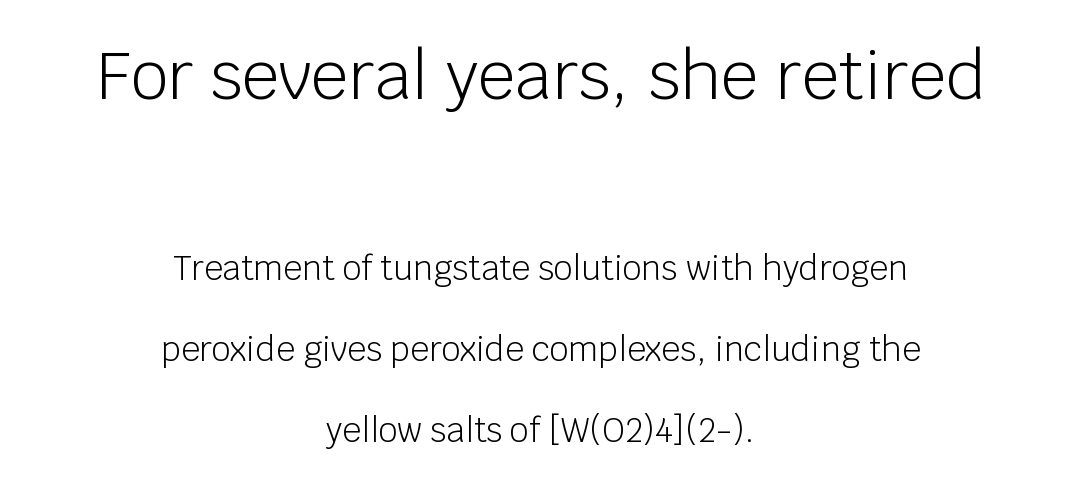
Lines of text with bare space underneath. The horizontal fit of the characters is conventional and even. This sample uses an upright cut, with every glyph sitting square on the baseline. Leftover space on each line is divided equally before and after the words. The passage shown stacks its lines with a broad gap. The cut favours lightness, reaching ordinary text weight at its darkest.
